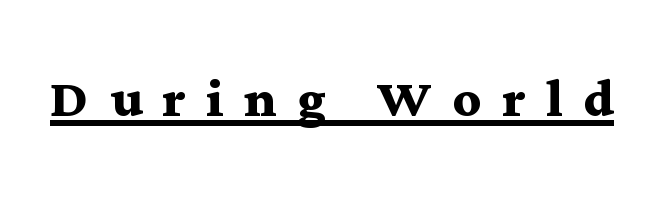
The image shows 69 px semibold, wide serif type, upright; set unusually wide letter spacing (+0.3 em), underlined; medium stroke contrast and a medium x-height.
